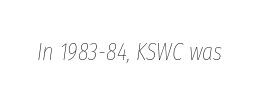
Q: Is the text bold? A: No.
Q: Is the text italic (slanted)? A: Yes, it leans right by about 8 degrees.
Q: Is the text underlined? A: No.
Q: Is the spacing between letters normal or unusually wide? A: Normal.
